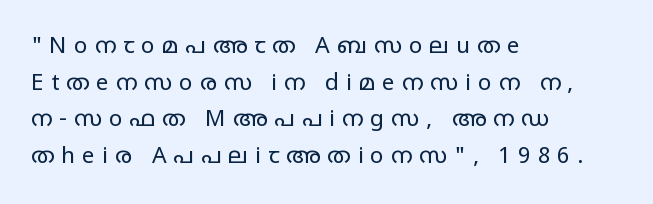
The image shows 23 px text type, upright; set left-aligned, normal line spacing (1.59x), unusually wide letter spacing (+0.3 em), not underlined.
